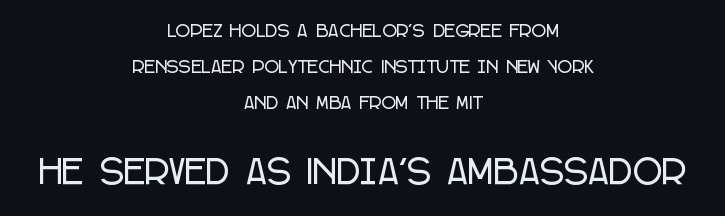
{"serif": "no", "italic": "no", "width": "condensed", "stroke_contrast": "low", "x_height": "large", "monospaced": "no", "underline": "no", "align": "center", "line_spacing": "loose", "line_spacing_ratio": 2.26, "letter_spacing": "normal", "letter_spacing_em": 0.0, "larger_block": "second", "size_ratio": 2.0, "glyph_px": 32}
